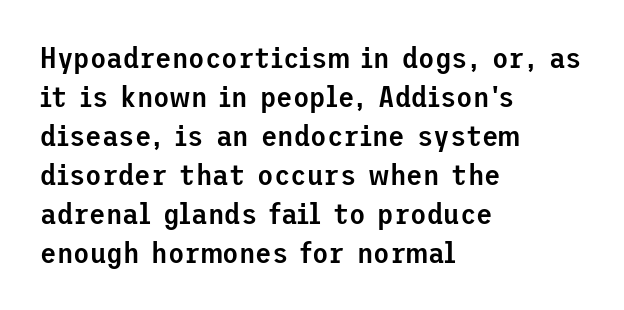
The image shows 30 px semibold sans-serif type, upright; set left-aligned, normal line spacing (1.3x), normal letter spacing, not underlined; low stroke contrast and a medium x-height.
